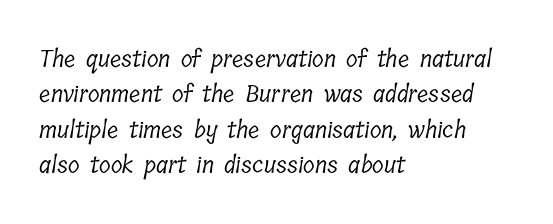
Q: Is the text bold? A: No.
Q: Is the text underlined? A: No.
Q: How is the paragraph aligned? A: Left-aligned.
Q: Is the spacing between letters normal or unusually wide? A: Normal.
Q: Is the spacing between lines tight, normal or loose? A: Normal.
